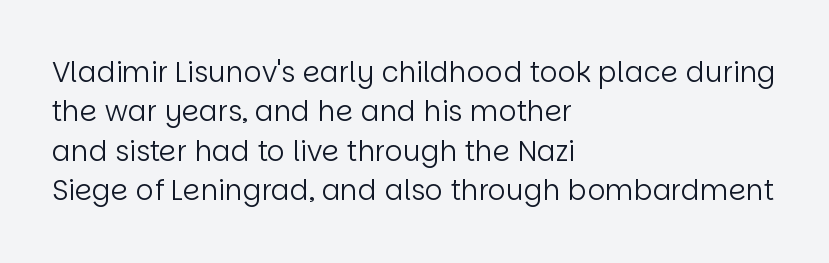
These lines are rendered in a variable-pitch font. The letterforms sit at book weight or below. Is the block centered? No — it sits flush against the left margin. In terms of posture, this sample is upright.
